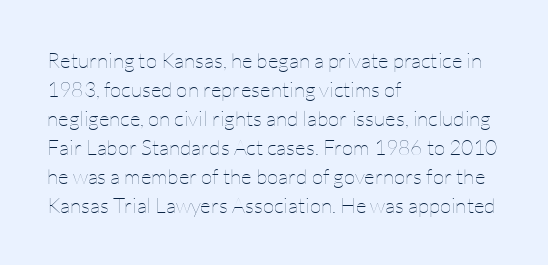
{"italic": "no", "bold": "no", "underline": "no", "align": "left", "line_spacing": "normal", "line_spacing_ratio": 1.38, "letter_spacing": "normal", "letter_spacing_em": 0.0, "glyph_px": 21}
